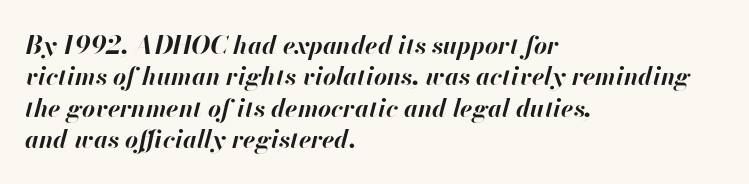
The image shows 25 px bold type, italic (leaning right); set left-aligned, normal line spacing (1.26x), normal letter spacing, not underlined.
